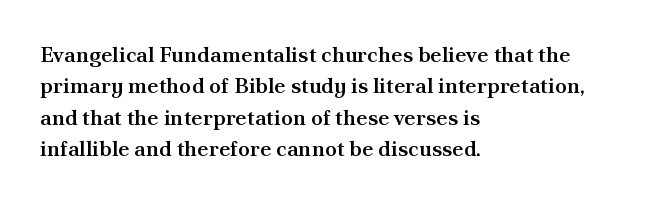
{"italic": "no", "bold": "semi", "underline": "no", "align": "left", "line_spacing": "normal", "line_spacing_ratio": 1.43, "letter_spacing": "normal", "letter_spacing_em": 0.0, "glyph_px": 22}
